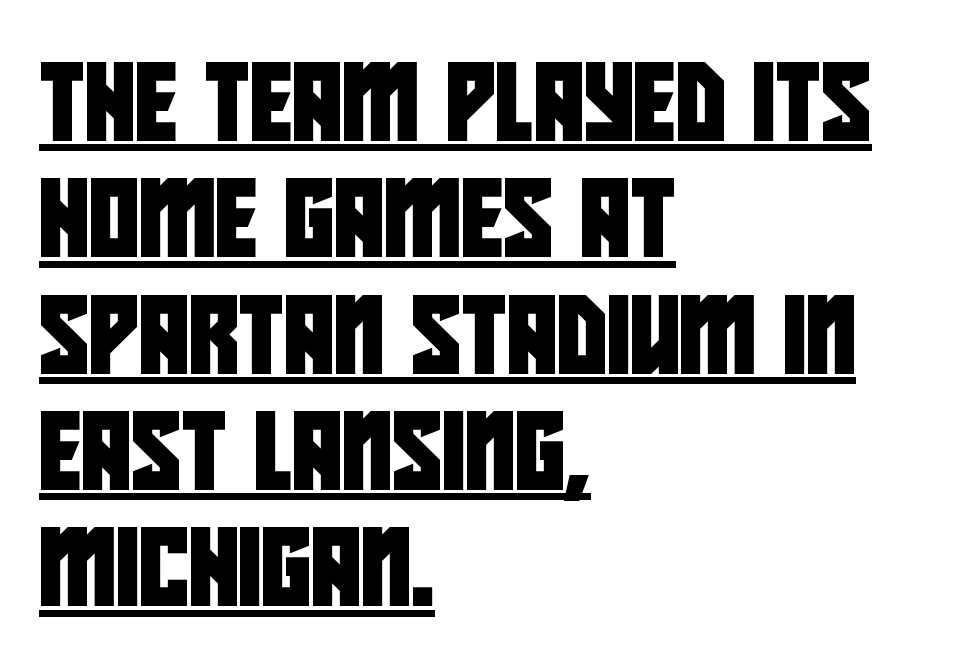
I'd call this a sans setting — the letters go barefoot. Think of a printed novel: that variable character pitch is what you see here. Summary of vertical rhythm: regular, with standard interline spacing. You could call the tracking neutral — neither tight nor loose. The rendered words wear a rule along their underside.
